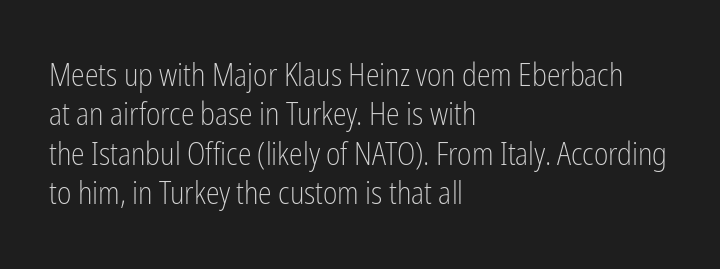
No feet cap the strokes, marking this as sans-serif type. No extra ink here — the face is not bold. The rendering uses natural spacing where letterforms have individual widths. Each row of text sits above clean, open space.
